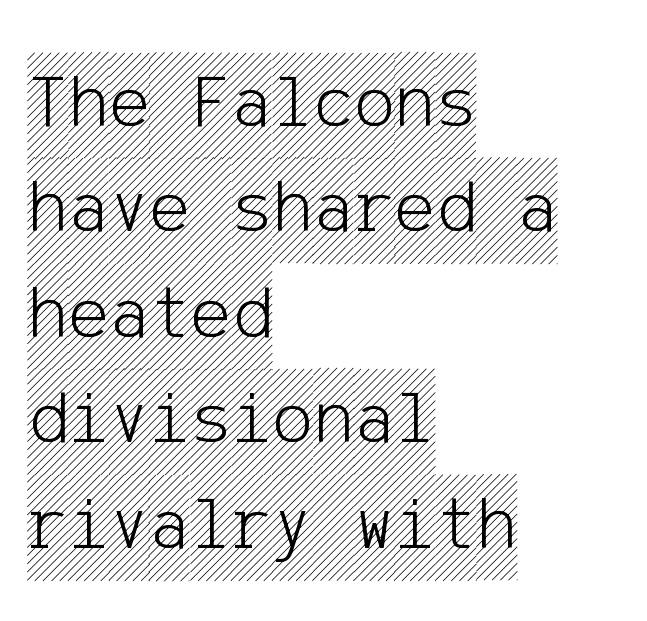
Leftover space on each line is placed entirely after the last word. The rendering uses a moderate line-height, typical for paragraphs. Bare-footed words on every line. How are the letters spaced? Ordinarily, with no added tracking.
